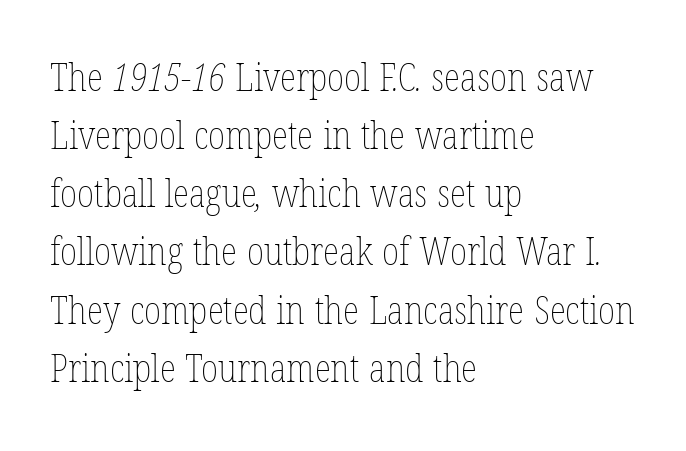
{"bold": "no", "weight": "thin", "width": "condensed", "stroke_contrast": "low", "x_height": "medium", "monospaced": "no", "underline": "no", "align": "left", "line_spacing": "normal", "line_spacing_ratio": 1.53, "letter_spacing": "normal", "letter_spacing_em": 0.0, "glyph_px": 38}
